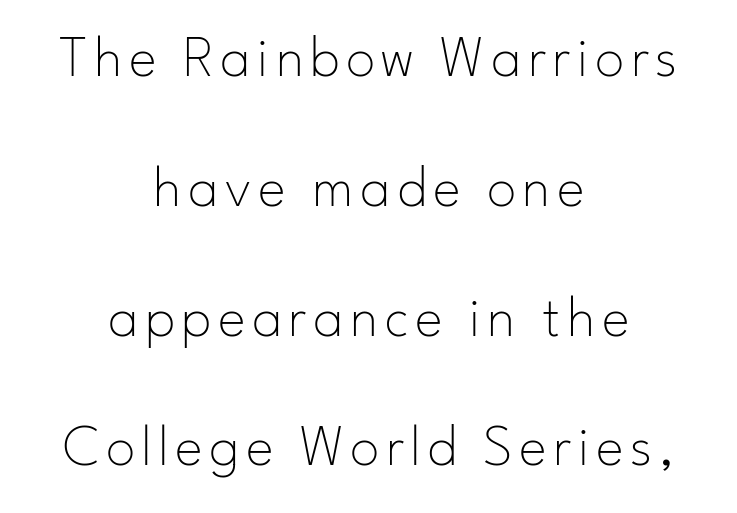
The block of text is sparse from top to bottom, with ample space between rows. Look at the bottom of the vertical strokes: they stop flat, with no serifs. Is this a heavy cut? Hardly; it is regular or lighter. Just letters on the line, the space beneath them empty. Here the designer chose a conventional face with non-uniform glyph widths.
